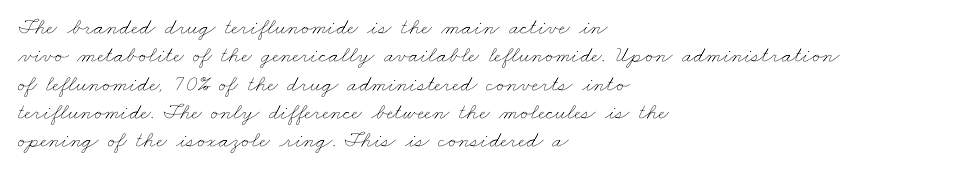
The image shows 23 px text type; set left-aligned, line spacing 1.23x, normal letter spacing, not underlined.
